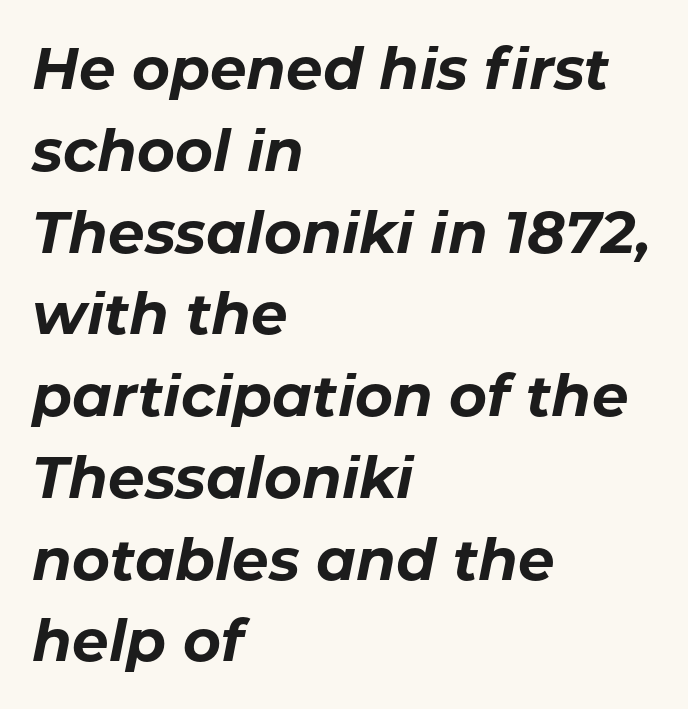
The typesetting leans heavy: a genuine bold. The line-height multiplier appears to be the usual default. Do the characters align in a grid? No, the font is proportional. Compared with typical body copy, the letter spacing here is the same. The rendering anchors every line to the left-hand side. The foot of each line stays bare and open.
